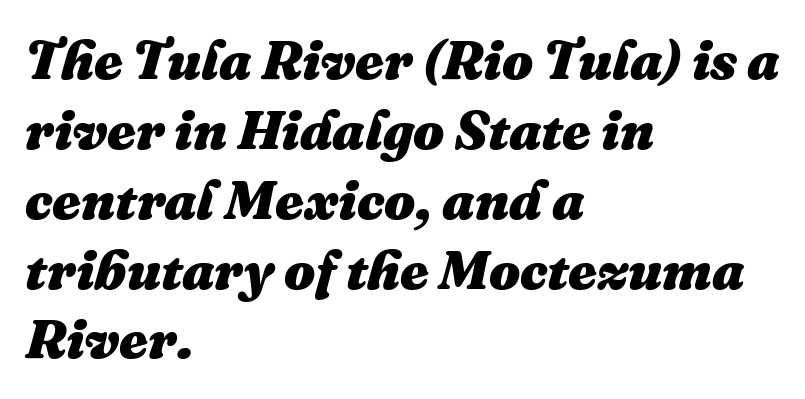
Q: Is the text bold? A: Yes.
Q: Is the text italic (slanted)? A: Yes, it leans right by about 16 degrees.
Q: Is the text underlined? A: No.
Q: How is the paragraph aligned? A: Left-aligned.
Q: Is the spacing between letters normal or unusually wide? A: Normal.
Q: Is the spacing between lines tight, normal or loose? A: Normal.
Q: Width (condensed, normal, or wide)? A: Normal.
Q: Stroke contrast? A: Medium.
Q: x-height? A: Medium.
Q: Monospaced? A: No.
